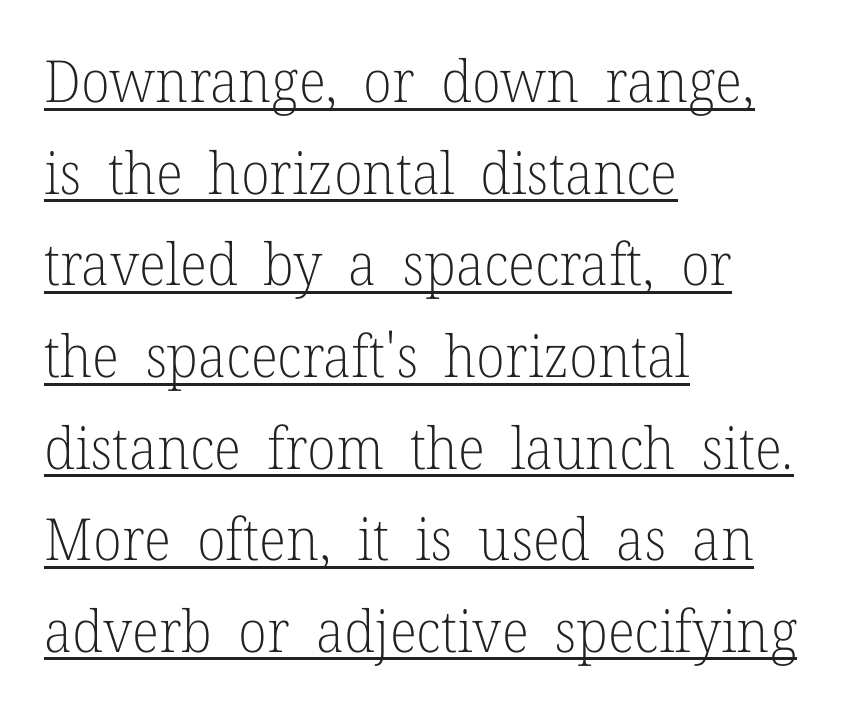
The image shows 58 px light serif type, upright; set left-aligned, normal line spacing (1.58x), normal letter spacing, underlined; low stroke contrast and a medium x-height.
